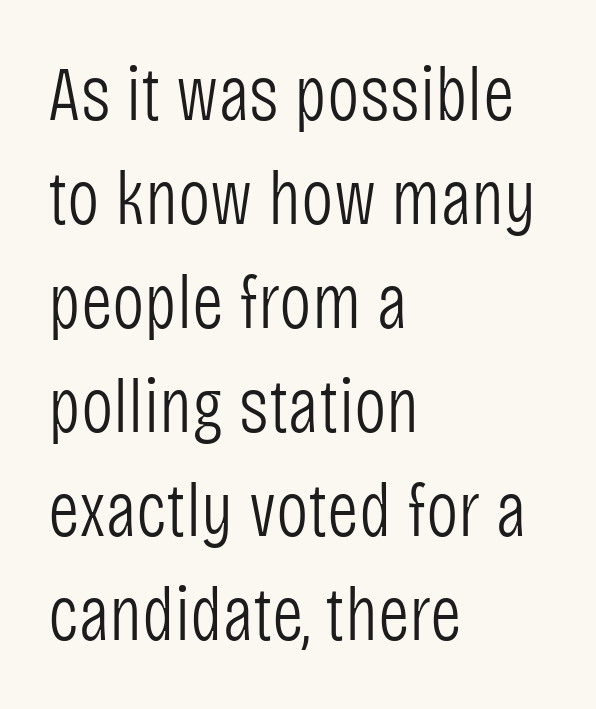
The image shows 77 px light, condensed sans-serif type, upright; set left-aligned, normal line spacing (1.35x), normal letter spacing, not underlined; low stroke contrast and a large x-height.
